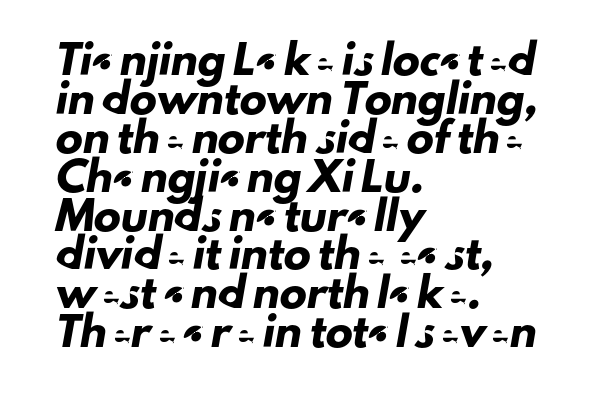
The image shows 27 px text type; set left-aligned, normal line spacing (1.44x), normal letter spacing, not underlined.
